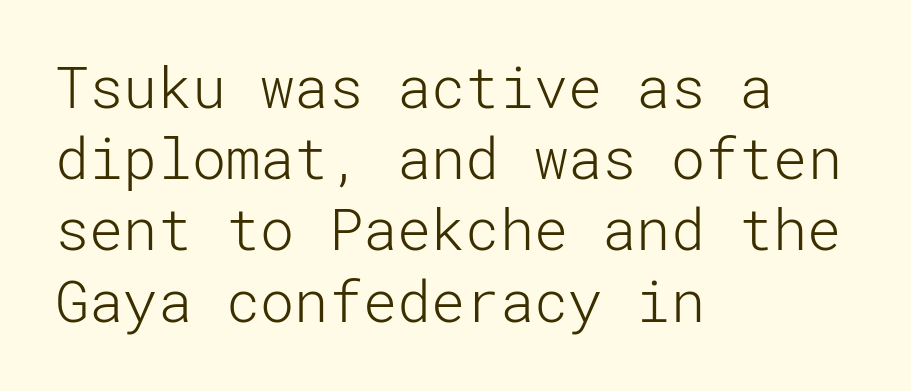
Q: Is the text bold? A: No.
Q: Is the text italic (slanted)? A: No, it is upright.
Q: Is the typeface a serif or a sans-serif typeface? A: Sans-serif.
Q: Is the text underlined? A: No.
Q: How is the paragraph aligned? A: Left-aligned.
Q: Is the spacing between letters normal or unusually wide? A: Normal.
Q: Is the spacing between lines tight, normal or loose? A: Normal.
Q: Width (condensed, normal, or wide)? A: Normal.
Q: Stroke contrast? A: Low.
Q: x-height? A: Medium.
